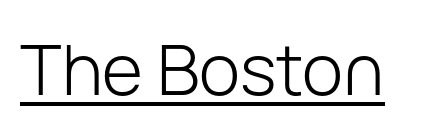
Q: Is the text bold? A: No.
Q: Is the text italic (slanted)? A: No, it is upright.
Q: Is the typeface a serif or a sans-serif typeface? A: Sans-serif.
Q: Is the text underlined? A: Yes.
Q: Is the spacing between letters normal or unusually wide? A: Normal.
Q: Width (condensed, normal, or wide)? A: Normal.
Q: Stroke contrast? A: Low.
Q: x-height? A: Medium.
Q: Monospaced? A: No.
